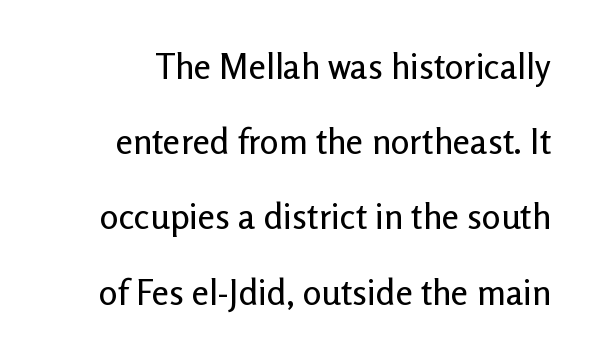
{"serif": "no", "italic": "no", "width": "normal", "stroke_contrast": "low", "x_height": "medium", "monospaced": "no", "underline": "no", "line_spacing": "loose", "line_spacing_ratio": 2.15, "letter_spacing": "normal", "letter_spacing_em": 0.0, "glyph_px": 35}
